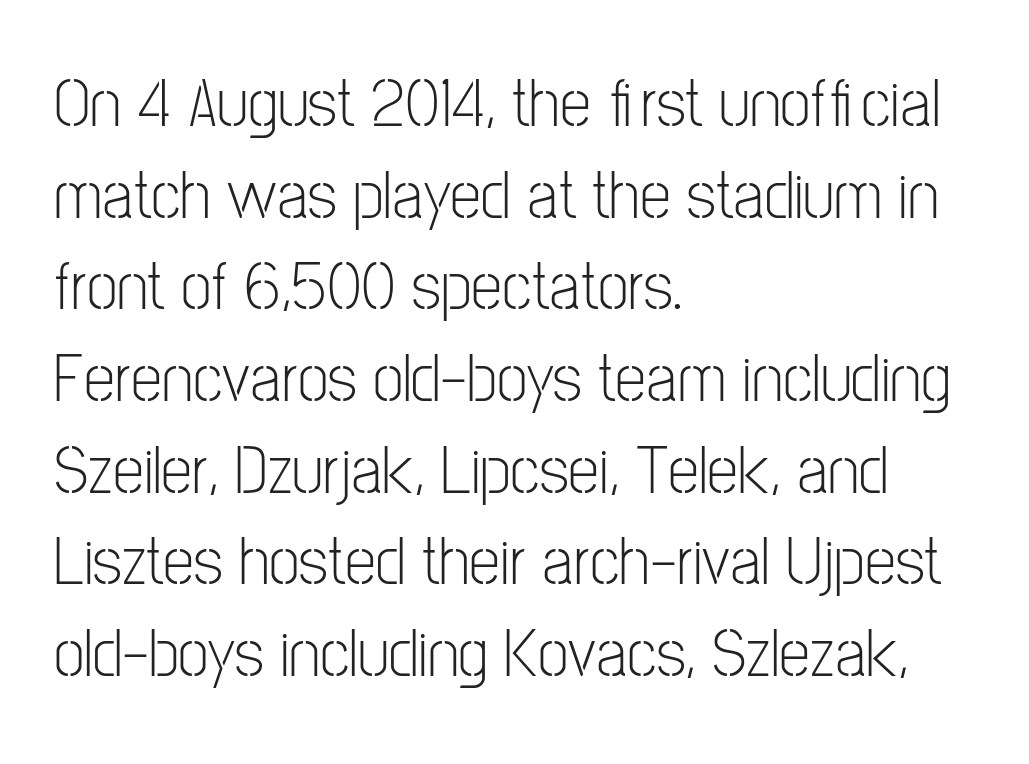
Q: Is the text bold? A: No.
Q: Is the text italic (slanted)? A: No, it is upright.
Q: Is the typeface a serif or a sans-serif typeface? A: Sans-serif.
Q: Is the text underlined? A: No.
Q: How is the paragraph aligned? A: Left-aligned.
Q: Is the spacing between letters normal or unusually wide? A: Normal.
Q: Is the spacing between lines tight, normal or loose? A: Normal.
Q: Width (condensed, normal, or wide)? A: Condensed.
Q: Stroke contrast? A: Low.
Q: x-height? A: Medium.
Q: Monospaced? A: No.
